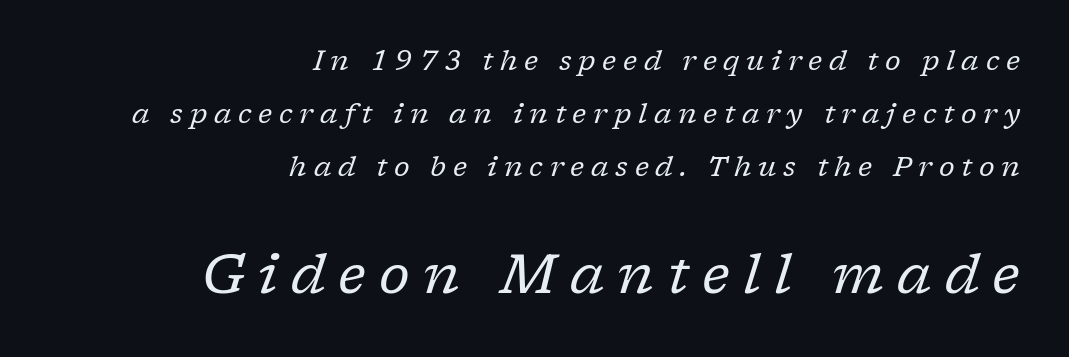
Q: Is the text bold? A: No.
Q: Is the text italic (slanted)? A: Yes, it leans right by about 17 degrees.
Q: Is the typeface a serif or a sans-serif typeface? A: Serif.
Q: Is the text underlined? A: No.
Q: How is the paragraph aligned? A: Right-aligned.
Q: Is the spacing between letters normal or unusually wide? A: Unusually wide.
Q: Which block of text is set in a larger size, the first (top) or the second (bottom)? A: The second (bottom) one.
Q: Width (condensed, normal, or wide)? A: Normal.
Q: Stroke contrast? A: Low.
Q: x-height? A: Medium.
Q: Monospaced? A: No.
